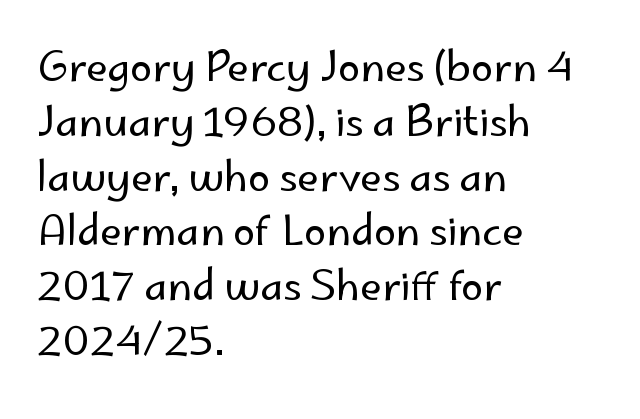
A bare baseline throughout the passage. The paragraph shown leans on its left margin. The letters advance in unequal steps, a hallmark of proportional type. The passage shown is typeset with a sans-serif family. The letterforms sit shoulder to shoulder at normal distance.
